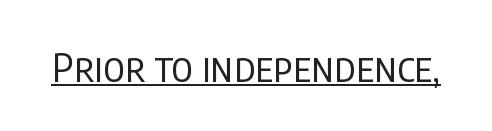
The image shows 40 px regular-weight, condensed sans-serif type, upright; set normal letter spacing, underlined; low stroke contrast and a large x-height.
